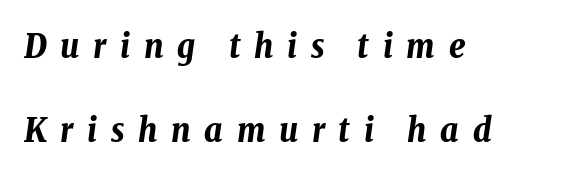
The image shows 34 px bold, condensed type, italic (leaning right); set left-aligned, loose line spacing (2.48x), unusually wide letter spacing (+0.4 em), not underlined; low stroke contrast and a medium x-height.
